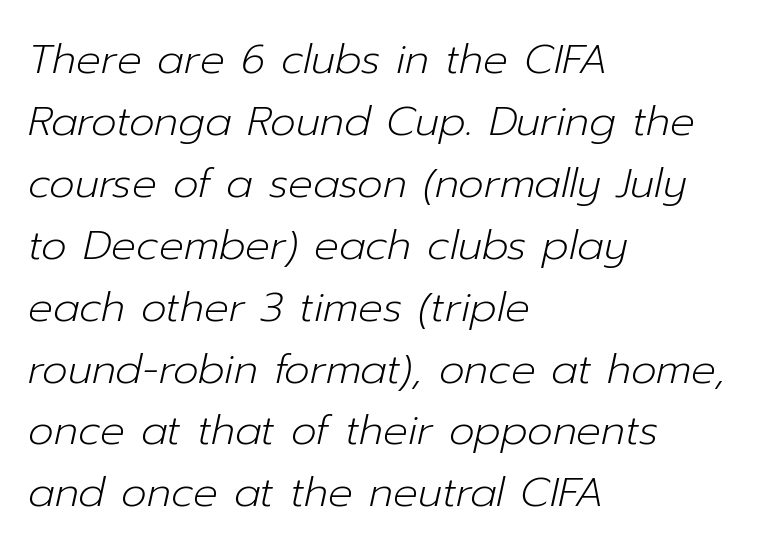
Proportional: the letters do not fall into vertical columns. Vertical spacing — default. The tracking reads as untouched default to a designer's eye. A student would call this left alignment; a typographer would say flush left, rag right. The passage shown is not bold in any degree.
